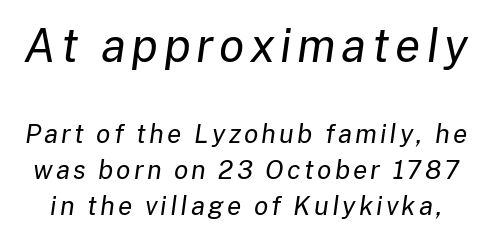
The image shows 46 px regular-weight type, italic (leaning right); set normal line spacing (1.38x), not underlined; the first (top) block is 1.77x larger; low stroke contrast and a medium x-height.
